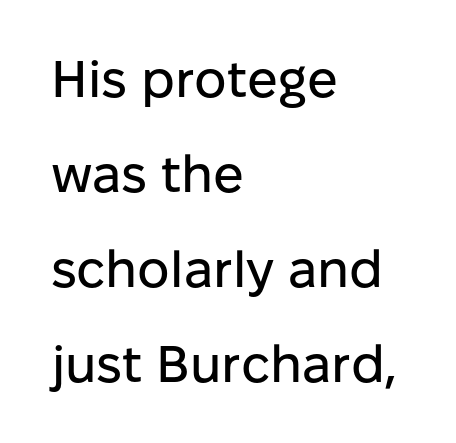
Q: Is the text italic (slanted)? A: No, it is upright.
Q: Is the typeface a serif or a sans-serif typeface? A: Sans-serif.
Q: Is the text underlined? A: No.
Q: How is the paragraph aligned? A: Left-aligned.
Q: Is the spacing between letters normal or unusually wide? A: Normal.
Q: Width (condensed, normal, or wide)? A: Normal.
Q: Stroke contrast? A: Low.
Q: x-height? A: Medium.
Q: Monospaced? A: No.
